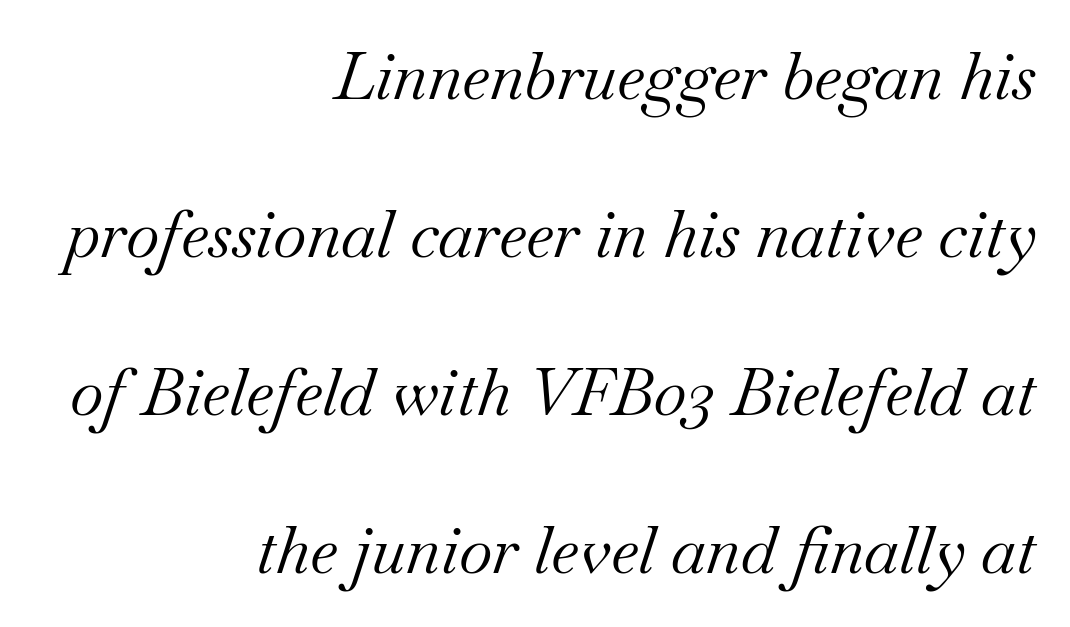
The specimen reads as italic at a glance. You could fit nearly another row in the gap between these rows. In CSS terms this would be text-align: right. The passage shown is typed in a proportional face where columns would drift.
